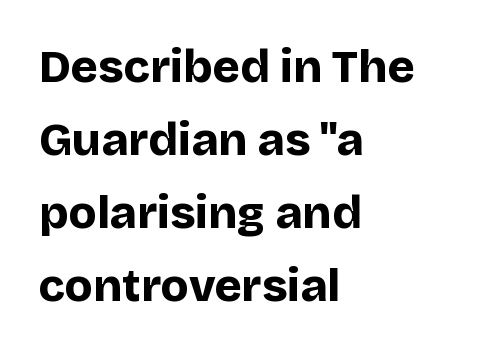
{"serif": "no", "italic": "no", "bold": "yes", "weight": "bold", "width": "normal", "stroke_contrast": "low", "x_height": "large", "monospaced": "no", "underline": "no", "align": "left", "line_spacing": "normal", "line_spacing_ratio": 1.59, "letter_spacing": "normal", "letter_spacing_em": 0.0, "glyph_px": 46}
